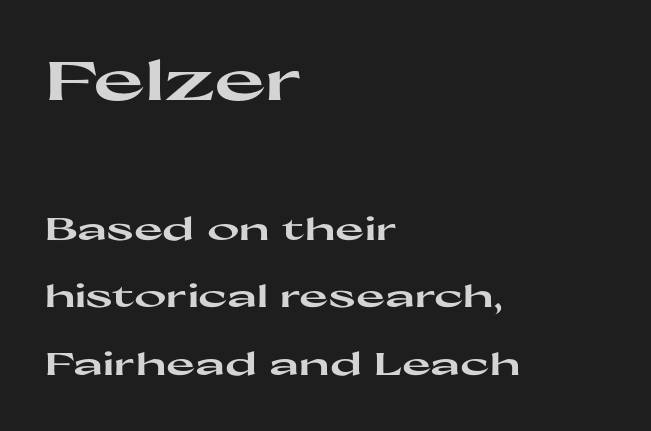
Character widths vary here, with narrow letters taking less room than wide ones. You get the large type first, then a drop to smaller type. Caption: bold face, heavy strokes. Line beginnings align vertically; line endings do not.
